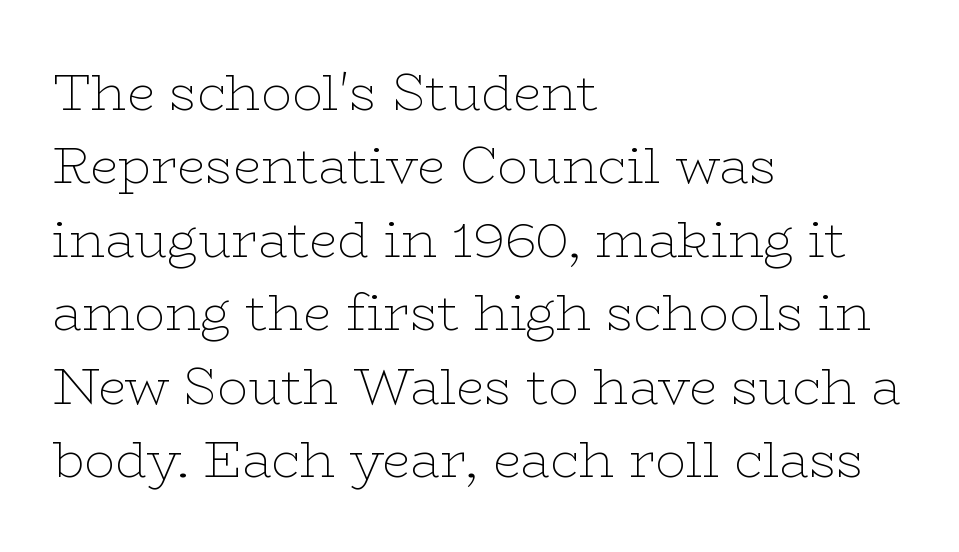
The image shows 51 px thin, wide serif type, upright; set left-aligned, normal line spacing (1.44x), normal letter spacing, not underlined; low stroke contrast and a medium x-height.
